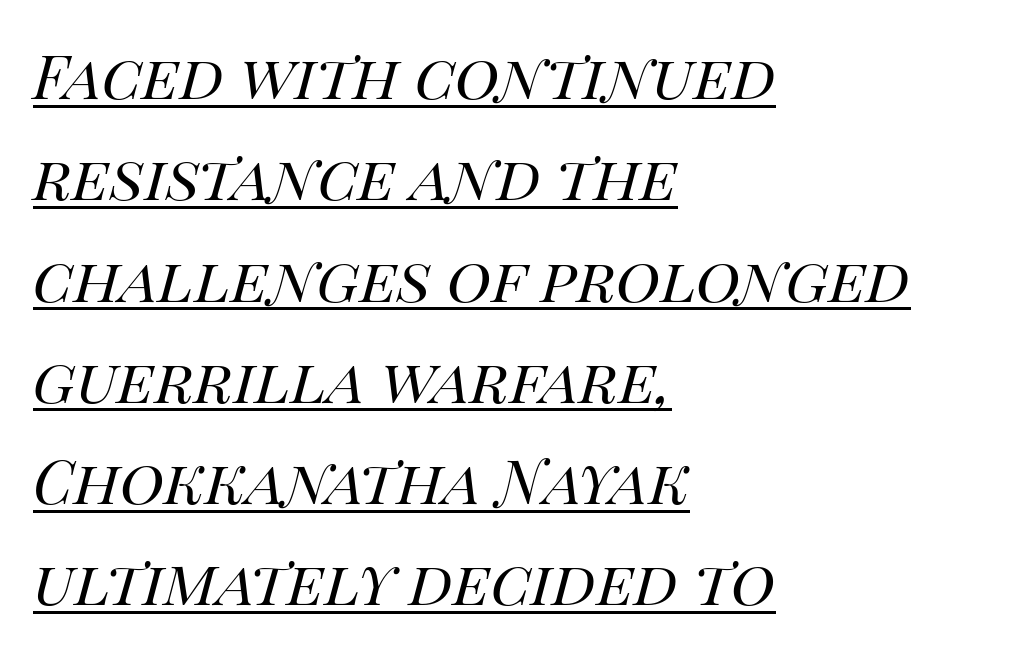
The image shows 61 px regular-weight type, italic (leaning right); set left-aligned, normal line spacing (1.66x), normal letter spacing, underlined; high stroke contrast and a large x-height.
